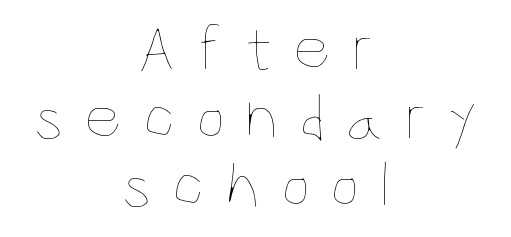
Q: Is the text bold? A: No.
Q: Is the text italic (slanted)? A: No, it is upright.
Q: Is the text underlined? A: No.
Q: How is the paragraph aligned? A: Centered.
Q: Is the spacing between letters normal or unusually wide? A: Unusually wide.
Q: Is the spacing between lines tight, normal or loose? A: Tight.
Q: Width (condensed, normal, or wide)? A: Condensed.
Q: Stroke contrast? A: Low.
Q: x-height? A: Large.
Q: Monospaced? A: No.
